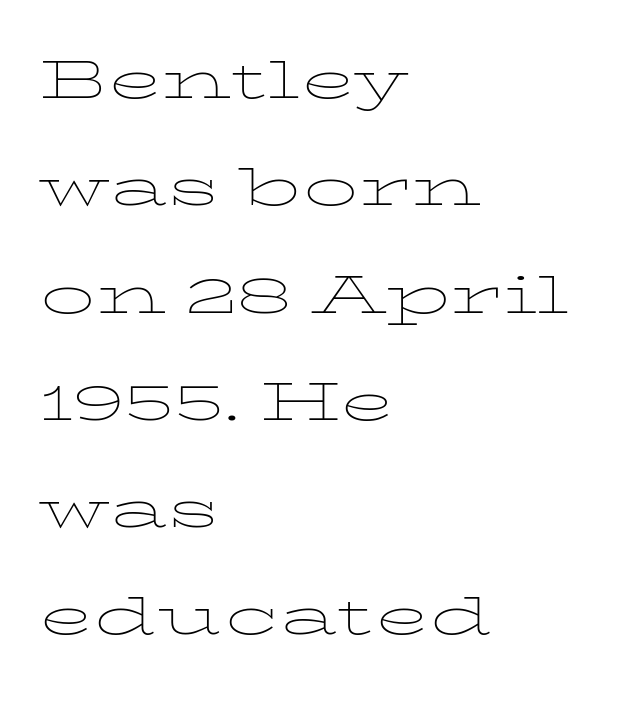
The image shows 72 px thin, wide type, upright; set left-aligned, normal line spacing (1.49x), normal letter spacing, not underlined; low stroke contrast and a medium x-height.
